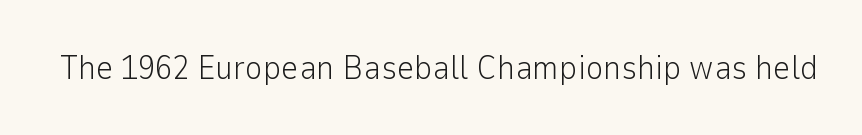
{"serif": "no", "italic": "no", "bold": "no", "weight": "light", "width": "normal", "stroke_contrast": "low", "x_height": "medium", "monospaced": "no", "underline": "no", "letter_spacing": "normal", "letter_spacing_em": 0.0, "glyph_px": 34}
